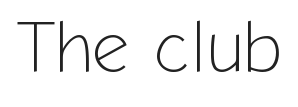
Characters follow at the spacing the type designer built in. Descenders are the only things crossing below the line. The axis of the letterforms is exactly vertical. In terms of letterform style, serifs are entirely absent.
